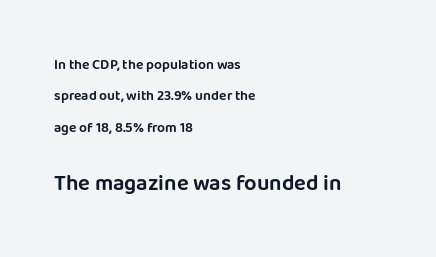
Q: Is the text italic (slanted)? A: No, it is upright.
Q: Is the text underlined? A: No.
Q: How is the paragraph aligned? A: Left-aligned.
Q: Is the spacing between letters normal or unusually wide? A: Normal.
Q: Is the spacing between lines tight, normal or loose? A: Loose.
Q: Which block of text is set in a larger size, the first (top) or the second (bottom)? A: The second (bottom) one.
